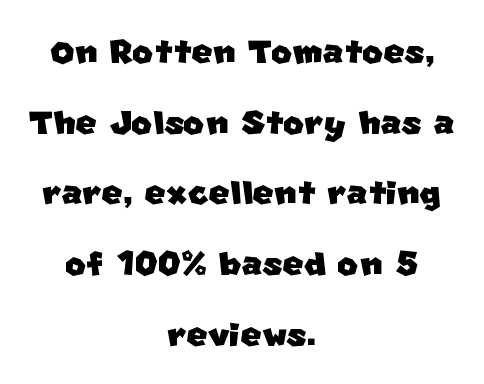
Q: Is the typeface a serif or a sans-serif typeface? A: Sans-serif.
Q: Is the text underlined? A: No.
Q: How is the paragraph aligned? A: Centered.
Q: Is the spacing between letters normal or unusually wide? A: Normal.
Q: Is the spacing between lines tight, normal or loose? A: Normal.
Q: Width (condensed, normal, or wide)? A: Normal.
Q: Stroke contrast? A: Low.
Q: x-height? A: Large.
Q: Monospaced? A: No.
